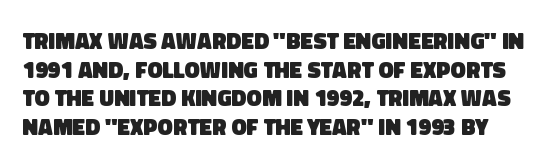
Stroke thickness is high; the sample reads as a true bold. This sample uses plain, unmodified letter spacing. Successive baselines arrive at the customary interval. Check under the words: just untouched page.
